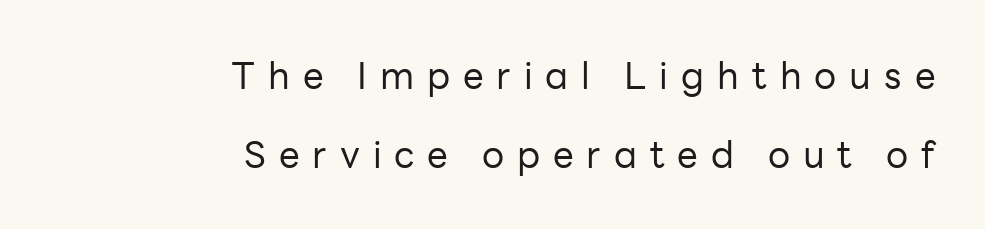
{"serif": "no", "italic": "no", "bold": "no", "weight": "regular", "width": "normal", "stroke_contrast": "low", "x_height": "medium", "monospaced": "no", "underline": "no", "align": "right", "line_spacing": "loose", "line_spacing_ratio": 2.13, "letter_spacing": "wide", "letter_spacing_em": 0.35, "glyph_px": 37}
